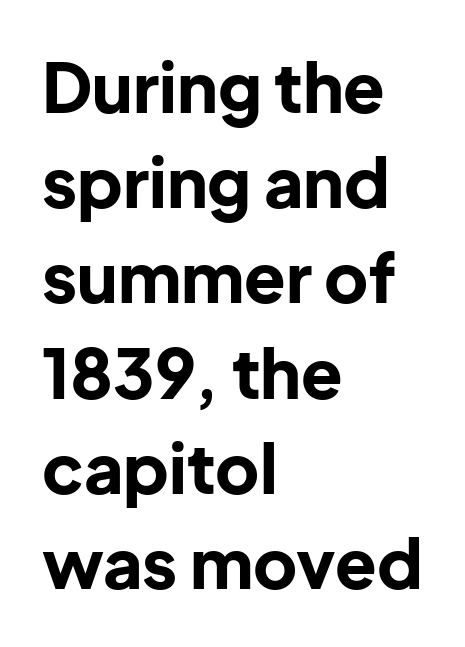
{"serif": "no", "italic": "no", "bold": "yes", "weight": "bold", "width": "normal", "stroke_contrast": "low", "x_height": "medium", "monospaced": "no", "underline": "no", "align": "left", "line_spacing": "normal", "line_spacing_ratio": 1.4, "letter_spacing": "normal", "letter_spacing_em": 0.0, "glyph_px": 68}
